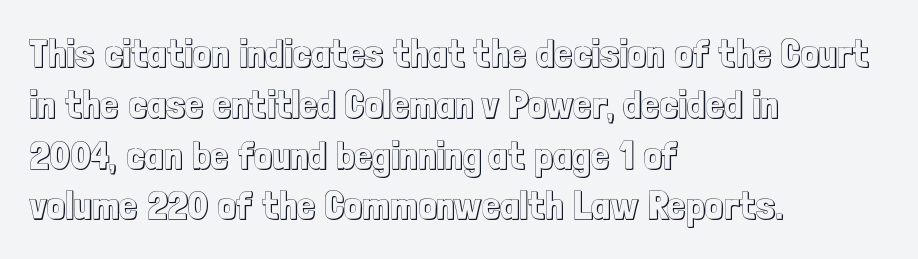
Descenders hang freely into open space. The typography opts for an upright posture over an oblique one. All the whitespace from short lines collects on the right. The letters advance in unequal steps, a hallmark of proportional type.
